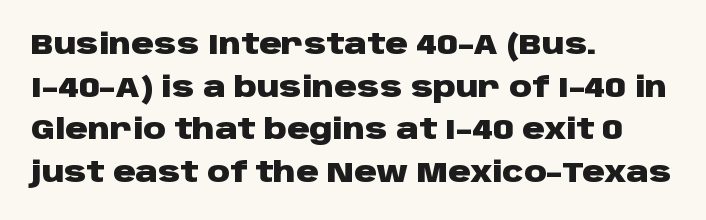
{"serif": "no", "italic": "no", "bold": "yes", "weight": "heavy", "width": "wide", "stroke_contrast": "low", "x_height": "large", "monospaced": "no", "underline": "no", "align": "left", "line_spacing": "normal", "line_spacing_ratio": 1.52, "letter_spacing": "normal", "letter_spacing_em": 0.0, "glyph_px": 28}
